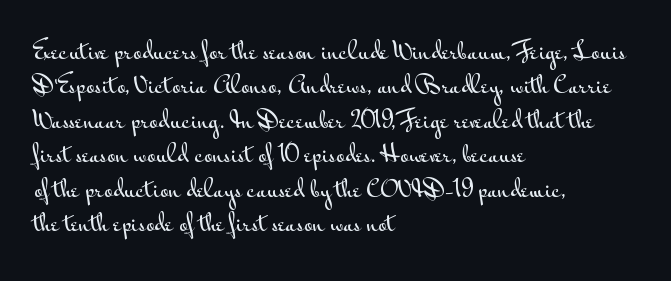
Q: Is the text underlined? A: No.
Q: How is the paragraph aligned? A: Left-aligned.
Q: Is the spacing between letters normal or unusually wide? A: Normal.
Q: Is the spacing between lines tight, normal or loose? A: Normal.
